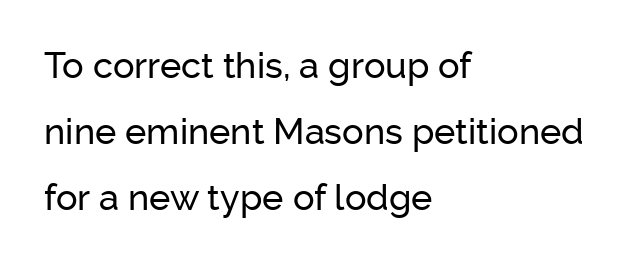
{"serif": "no", "italic": "no", "width": "normal", "stroke_contrast": "low", "x_height": "medium", "monospaced": "no", "underline": "no", "align": "left", "line_spacing_ratio": 1.83, "letter_spacing": "normal", "letter_spacing_em": 0.0, "glyph_px": 36}
